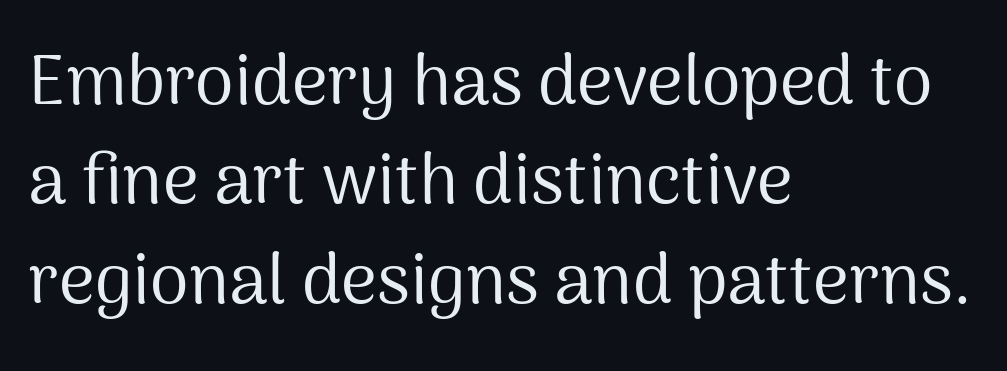
{"serif": "no", "italic": "no", "bold": "no", "weight": "regular", "width": "normal", "stroke_contrast": "medium", "x_height": "medium", "monospaced": "no", "underline": "no", "align": "left", "line_spacing": "normal", "line_spacing_ratio": 1.42, "letter_spacing": "normal", "letter_spacing_em": 0.0, "glyph_px": 70}
